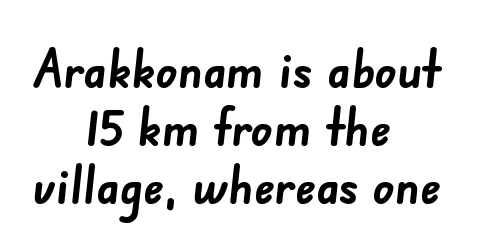
The passage shown has conventional tracking throughout. A centered setting, common on invitations and titles, is used for this passage. You could barely slide anything between these rows. Underline: absent. Is this a fixed-width face? No — the glyphs have proportional, varying widths. Regarding serifs, this sample does without them.
